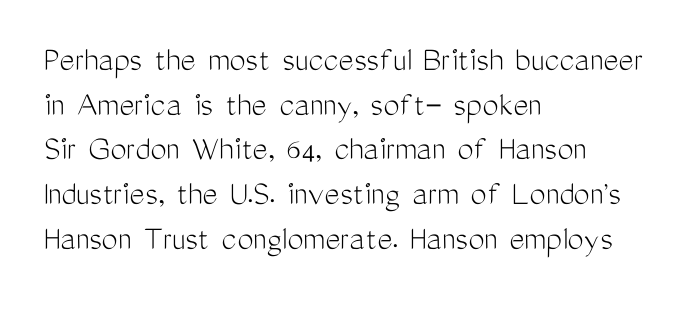
Q: Is the text bold? A: No.
Q: Is the text italic (slanted)? A: No, it is upright.
Q: Is the typeface a serif or a sans-serif typeface? A: Sans-serif.
Q: Is the text underlined? A: No.
Q: How is the paragraph aligned? A: Left-aligned.
Q: Is the spacing between letters normal or unusually wide? A: Normal.
Q: Width (condensed, normal, or wide)? A: Condensed.
Q: Stroke contrast? A: Medium.
Q: x-height? A: Medium.
Q: Monospaced? A: No.
